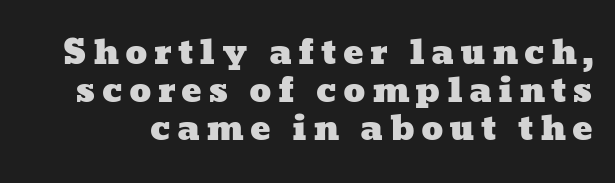
{"width": "wide", "stroke_contrast": "low", "x_height": "medium", "monospaced": "no", "underline": "no", "line_spacing": "tight", "line_spacing_ratio": 1.12, "glyph_px": 34}
